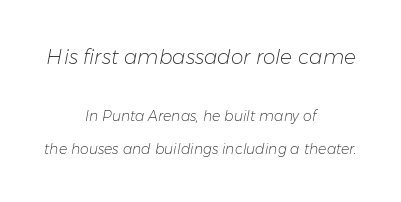
{"italic": "yes", "lean": "right", "slant_degrees": 11, "bold": "no", "underline": "no", "align": "center", "line_spacing": "loose", "line_spacing_ratio": 2.34, "letter_spacing": "normal", "letter_spacing_em": 0.0, "larger_block": "first", "size_ratio": 1.43, "glyph_px": 20}
